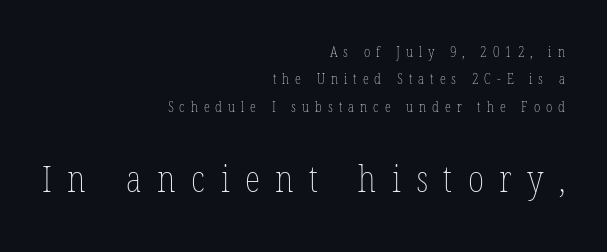
{"italic": "no", "bold": "no", "weight": "thin", "width": "condensed", "stroke_contrast": "low", "x_height": "medium", "monospaced": "no", "underline": "no", "align": "right", "line_spacing": "loose", "line_spacing_ratio": 1.95, "letter_spacing": "wide", "letter_spacing_em": 0.43, "larger_block": "second", "size_ratio": 2.57, "glyph_px": 36}
